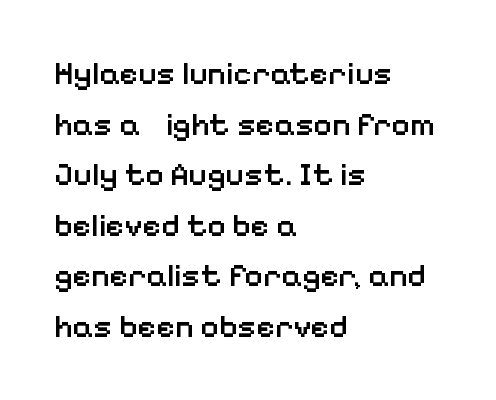
Q: Is the text bold? A: Semi-bold.
Q: Is the text italic (slanted)? A: No, it is upright.
Q: Is the typeface a serif or a sans-serif typeface? A: Sans-serif.
Q: Is the text underlined? A: No.
Q: How is the paragraph aligned? A: Left-aligned.
Q: Is the spacing between letters normal or unusually wide? A: Normal.
Q: Is the spacing between lines tight, normal or loose? A: Normal.
Q: Width (condensed, normal, or wide)? A: Normal.
Q: Stroke contrast? A: Low.
Q: x-height? A: Medium.
Q: Monospaced? A: No.
